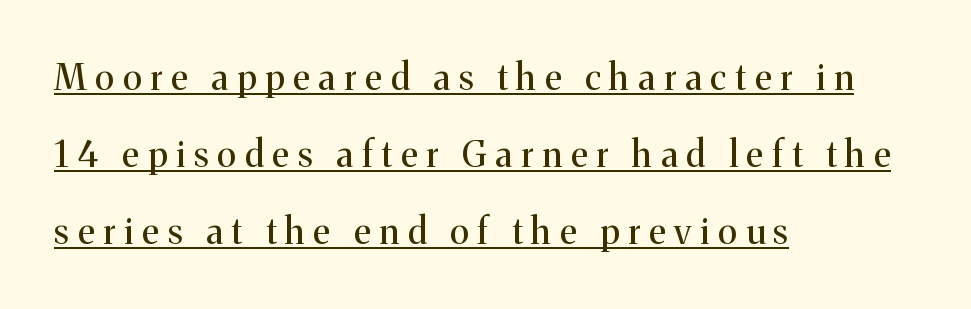
{"serif": "yes", "italic": "no", "bold": "no", "weight": "regular", "width": "normal", "stroke_contrast": "medium", "x_height": "medium", "monospaced": "no", "underline": "yes", "align": "left", "line_spacing": "loose", "line_spacing_ratio": 2.14, "letter_spacing": "wide", "letter_spacing_em": 0.25, "glyph_px": 36}
